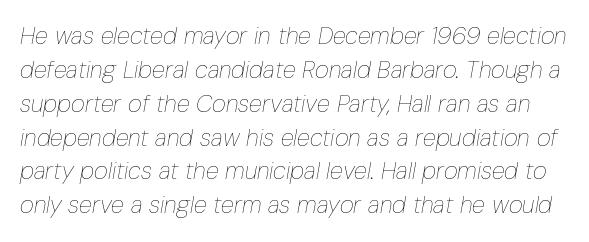
Unmarked baselines from the first word to the last. Nobody touched the tracking dial on this one. No chunkiness to these letters — they're not bold. One glance says typical: line gaps are just what's usual. Every character sits at an angle, as italics do.
